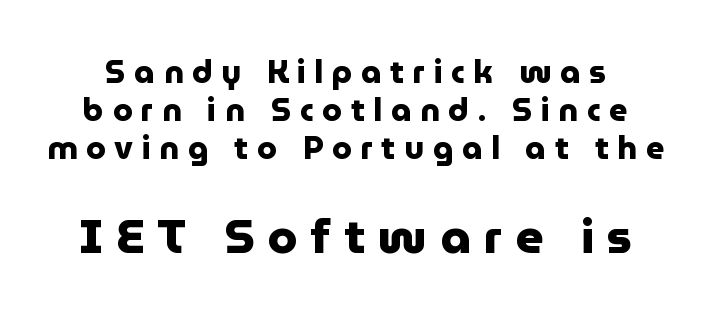
Q: Is the text bold? A: Yes.
Q: Is the text italic (slanted)? A: No, it is upright.
Q: Is the typeface a serif or a sans-serif typeface? A: Sans-serif.
Q: Is the text underlined? A: No.
Q: Is the spacing between letters normal or unusually wide? A: Unusually wide.
Q: Which block of text is set in a larger size, the first (top) or the second (bottom)? A: The second (bottom) one.
Q: Width (condensed, normal, or wide)? A: Normal.
Q: Stroke contrast? A: Low.
Q: x-height? A: Medium.
Q: Monospaced? A: No.
